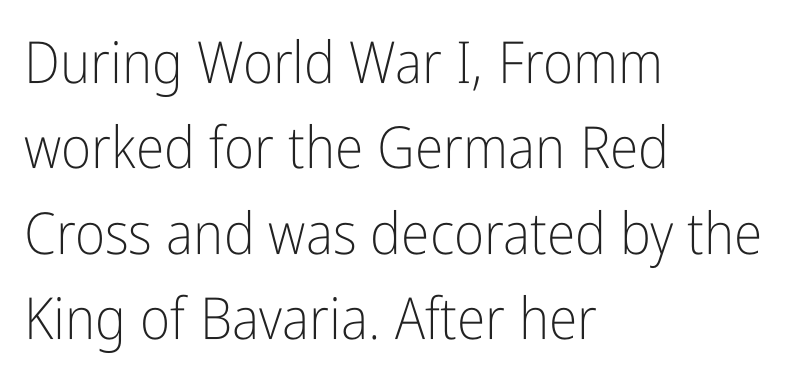
Q: Is the text bold? A: No.
Q: Is the text italic (slanted)? A: No, it is upright.
Q: Is the typeface a serif or a sans-serif typeface? A: Sans-serif.
Q: Is the text underlined? A: No.
Q: How is the paragraph aligned? A: Left-aligned.
Q: Is the spacing between letters normal or unusually wide? A: Normal.
Q: Is the spacing between lines tight, normal or loose? A: Normal.
Q: Width (condensed, normal, or wide)? A: Condensed.
Q: Stroke contrast? A: Low.
Q: x-height? A: Medium.
Q: Monospaced? A: No.
